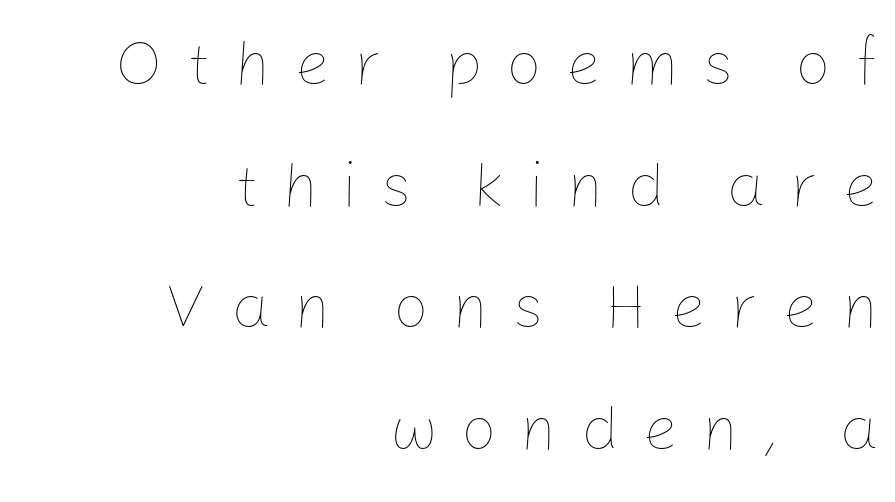
Q: Is the text bold? A: No.
Q: Is the text italic (slanted)? A: No, it is upright.
Q: Is the text underlined? A: No.
Q: How is the paragraph aligned? A: Right-aligned.
Q: Is the spacing between letters normal or unusually wide? A: Unusually wide.
Q: Is the spacing between lines tight, normal or loose? A: Loose.
Q: Width (condensed, normal, or wide)? A: Normal.
Q: Stroke contrast? A: Low.
Q: x-height? A: Medium.
Q: Monospaced? A: No.
